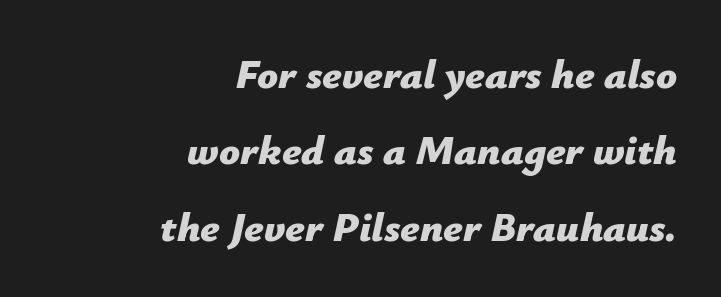
The image shows 41 px bold type, italic (leaning right); set right-aligned, line spacing 1.86x, normal letter spacing, not underlined; low stroke contrast and a medium x-height.
